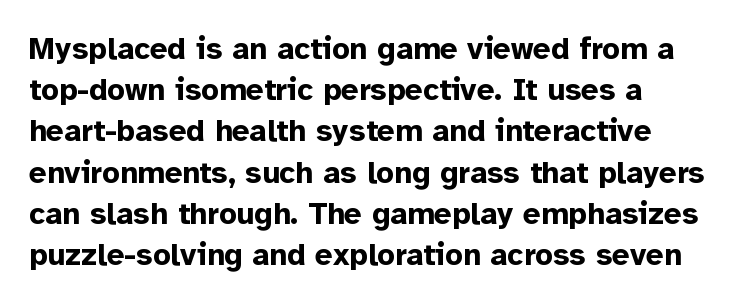
The image shows 31 px bold sans-serif type, upright; set normal line spacing (1.33x), normal letter spacing, not underlined; low stroke contrast and a medium x-height.
